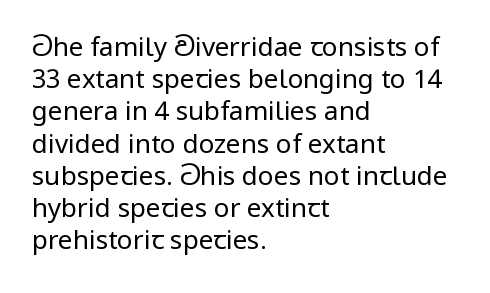
No letter is thick-stroked: the sample isn't bold. The lettering stays uniformly vertical, giving the passage a roman look. This sample uses plain, unmodified letter spacing. These lines stack with their left ends in a neat column. The gap between lines stays unmarked.
